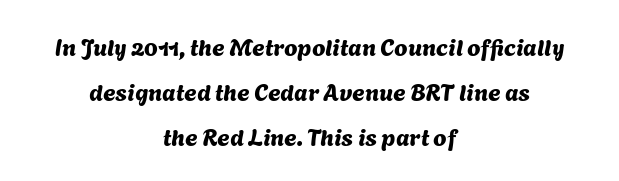
Q: Is the text underlined? A: No.
Q: How is the paragraph aligned? A: Centered.
Q: Is the spacing between letters normal or unusually wide? A: Normal.
